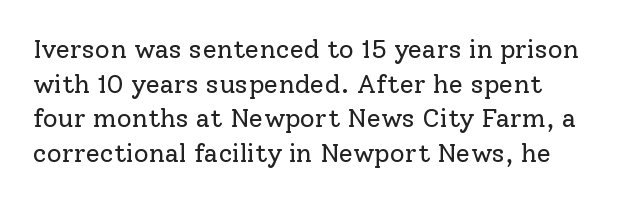
The image shows 26 px text type, upright; set normal line spacing (1.33x), normal letter spacing, not underlined.
